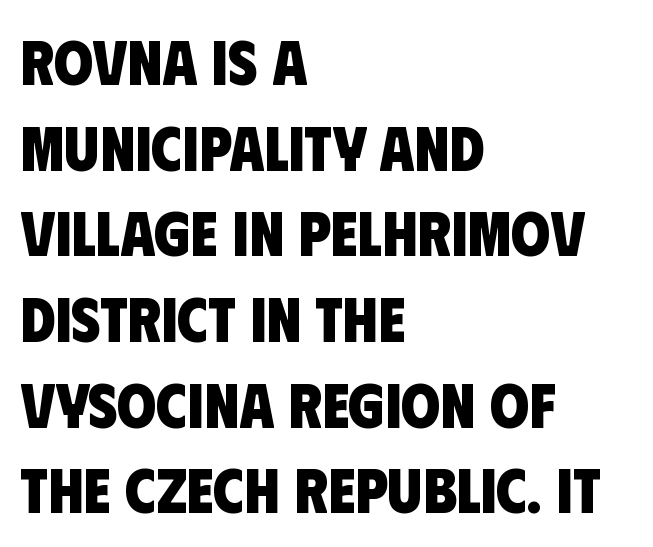
Q: Is the text bold? A: Yes.
Q: Is the typeface a serif or a sans-serif typeface? A: Sans-serif.
Q: Is the text underlined? A: No.
Q: How is the paragraph aligned? A: Left-aligned.
Q: Is the spacing between letters normal or unusually wide? A: Normal.
Q: Is the spacing between lines tight, normal or loose? A: Normal.
Q: Width (condensed, normal, or wide)? A: Condensed.
Q: Stroke contrast? A: Low.
Q: x-height? A: Large.
Q: Monospaced? A: No.
